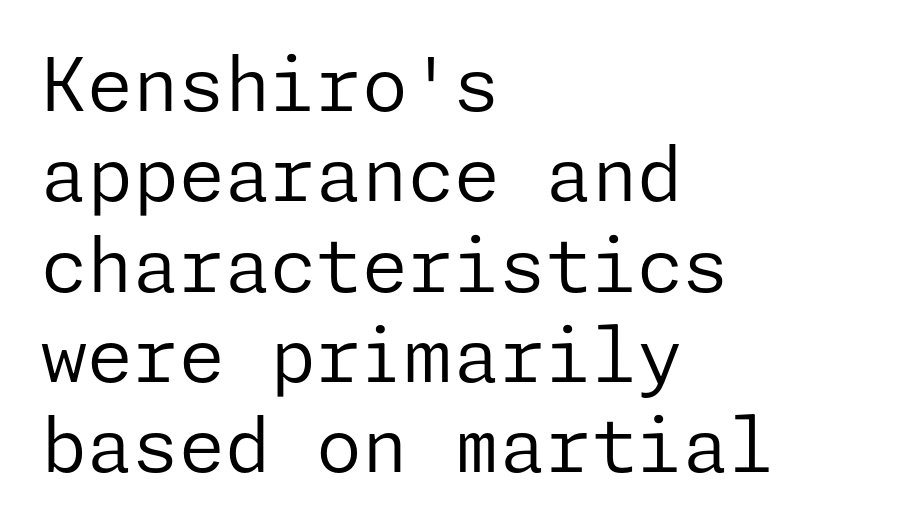
The image shows 74 px regular-weight sans-serif type, upright; set left-aligned, line spacing 1.22x, normal letter spacing, not underlined; low stroke contrast and a medium x-height.
